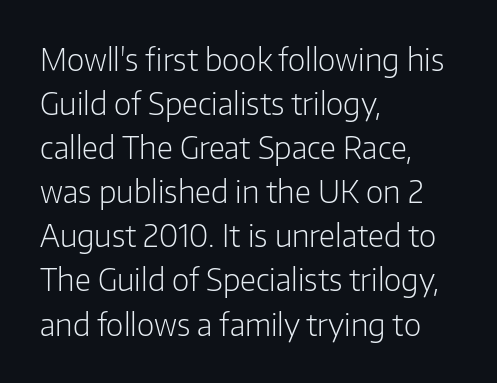
Q: Is the text bold? A: No.
Q: Is the text italic (slanted)? A: No, it is upright.
Q: Is the typeface a serif or a sans-serif typeface? A: Sans-serif.
Q: Is the text underlined? A: No.
Q: How is the paragraph aligned? A: Left-aligned.
Q: Is the spacing between letters normal or unusually wide? A: Normal.
Q: Is the spacing between lines tight, normal or loose? A: Normal.
Q: Width (condensed, normal, or wide)? A: Normal.
Q: Stroke contrast? A: Low.
Q: x-height? A: Medium.
Q: Monospaced? A: No.
